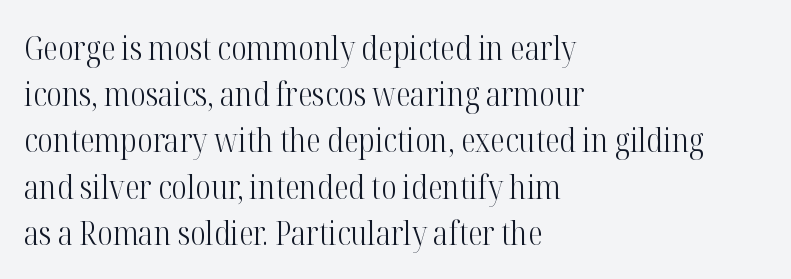
These lines keep a tight, regular rhythm from letter to letter. The weight would be labelled regular, book, light, or lighter still. Vertically, the passage feels balanced, rows spaced as you'd expect. Italic? Not at all — the glyphs are vertical. Each letter keeps its own natural width here, so spacing adapts to shape.
